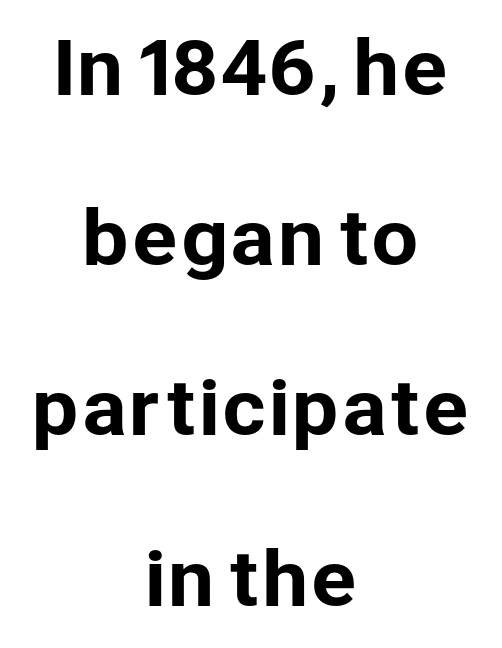
{"serif": "no", "italic": "no", "width": "normal", "stroke_contrast": "low", "x_height": "medium", "monospaced": "no", "underline": "no", "align": "center", "line_spacing": "loose", "line_spacing_ratio": 2.27, "letter_spacing": "normal", "letter_spacing_em": 0.0, "glyph_px": 75}
